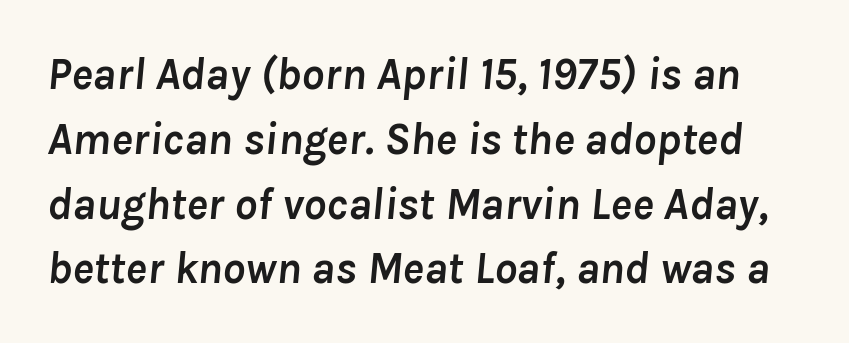
Q: Is the text bold? A: Yes.
Q: Is the text italic (slanted)? A: Yes, it leans right by about 8 degrees.
Q: Is the text underlined? A: No.
Q: Is the spacing between letters normal or unusually wide? A: Normal.
Q: Is the spacing between lines tight, normal or loose? A: Normal.
Q: Width (condensed, normal, or wide)? A: Normal.
Q: Stroke contrast? A: Low.
Q: x-height? A: Medium.
Q: Monospaced? A: No.
